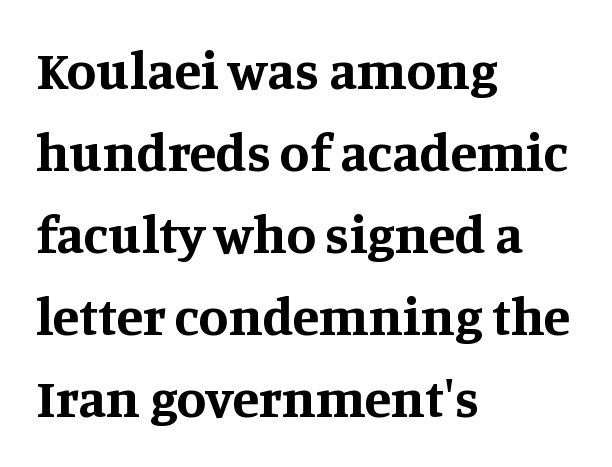
{"serif": "yes", "italic": "no", "bold": "yes", "weight": "bold", "width": "normal", "stroke_contrast": "medium", "x_height": "large", "monospaced": "no", "underline": "no", "align": "left", "line_spacing": "normal", "line_spacing_ratio": 1.52, "letter_spacing": "normal", "letter_spacing_em": 0.0, "glyph_px": 54}
